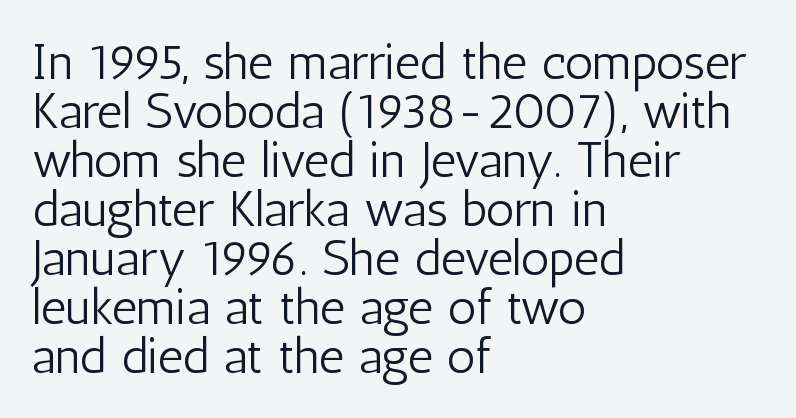
Ascenders rise straight up at ninety degrees. The passage shown is typed in a proportional face where columns would drift. Look at the bottom of the vertical strokes: they stop flat, with no serifs. Descenders are the only things crossing below the line.
